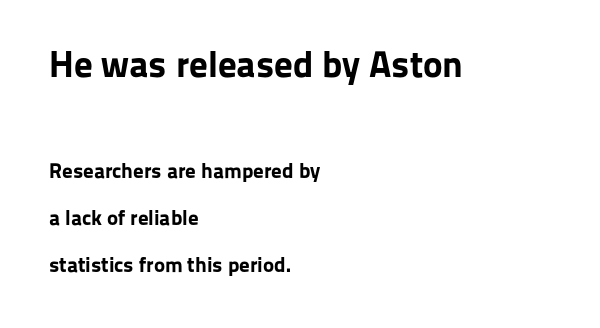
The image shows 37 px bold sans-serif type, upright; set left-aligned, loose line spacing (2.25x), normal letter spacing, not underlined; the first (top) block is 1.76x larger; low stroke contrast and a medium x-height.
